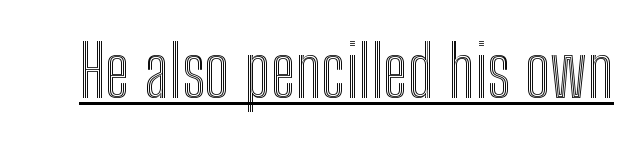
{"italic": "no", "width": "condensed", "x_height": "medium", "monospaced": "no", "underline": "yes", "letter_spacing": "normal", "letter_spacing_em": 0.0, "glyph_px": 71}
